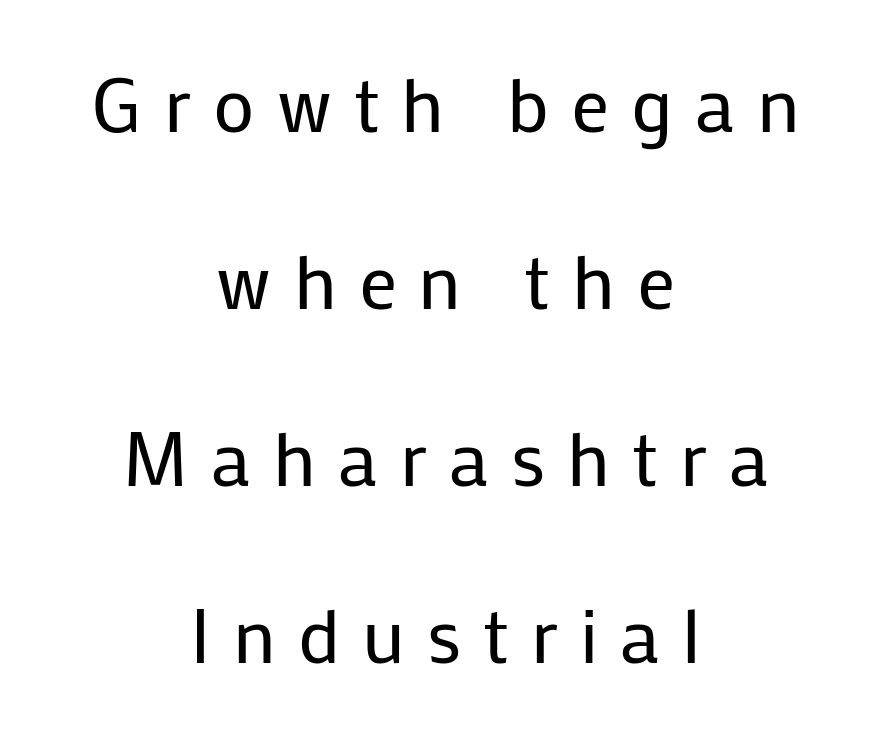
{"serif": "no", "italic": "no", "bold": "no", "weight": "regular", "width": "normal", "stroke_contrast": "low", "x_height": "medium", "monospaced": "no", "underline": "no", "align": "center", "line_spacing": "loose", "line_spacing_ratio": 2.33, "letter_spacing": "wide", "letter_spacing_em": 0.29, "glyph_px": 76}
